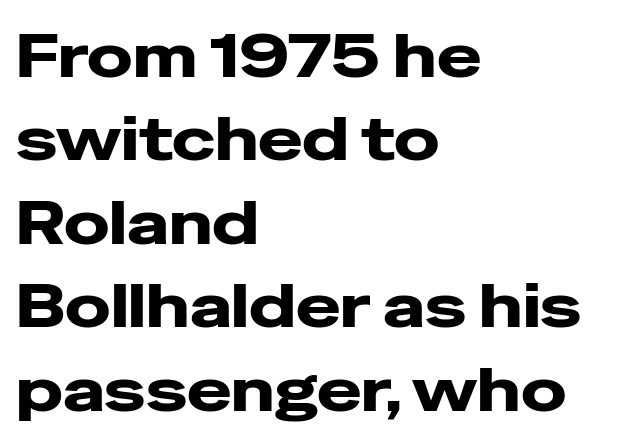
The text block is weighted toward the left margin, trailing off unevenly rightward. Rule under the text: the space is simply empty. No italicization has been applied; the sample stays upright. The rendering uses natural spacing where letterforms have individual widths. The rendering uses a moderate line-height, typical for paragraphs. Letterform terminals end flat and unadorned throughout the passage.
